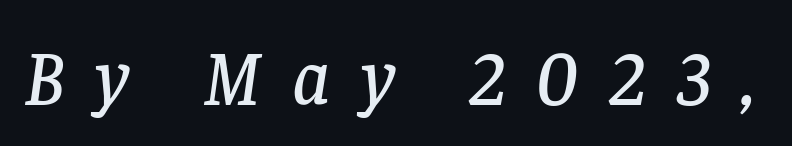
Does the type have serifs? Yes, each stem ends in a small foot. A typesetter would call this proportional, since set widths differ per character. There is plenty of visible air inserted between adjacent glyphs. Emphasis-style slanted type is in use.
